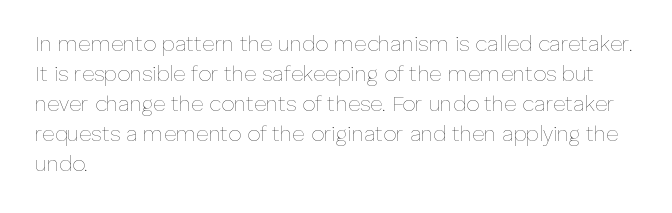
The image shows 21 px text type, upright; set left-aligned, normal line spacing (1.43x), normal letter spacing, not underlined.
